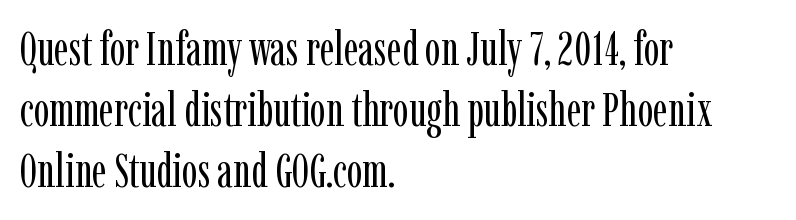
The image shows 47 px regular-weight, condensed serif type, upright; set left-aligned, normal line spacing (1.3x), normal letter spacing, not underlined; low stroke contrast and a medium x-height.
